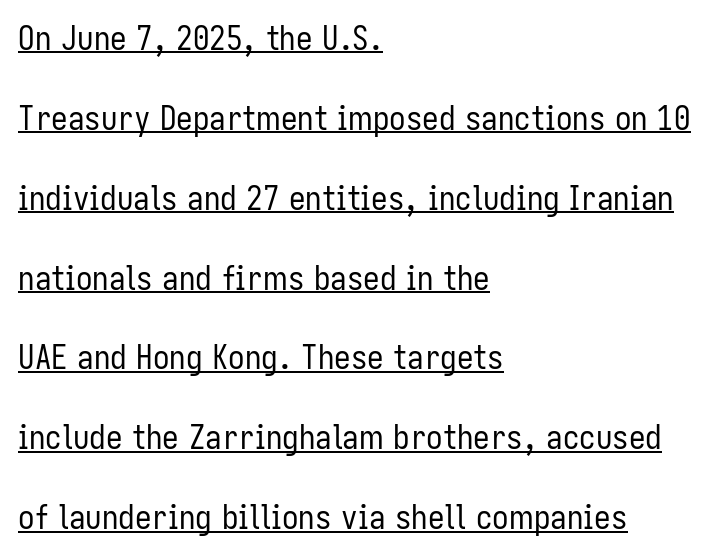
Q: Is the text bold? A: No.
Q: Is the text italic (slanted)? A: No, it is upright.
Q: Is the typeface a serif or a sans-serif typeface? A: Sans-serif.
Q: Is the text underlined? A: Yes.
Q: How is the paragraph aligned? A: Left-aligned.
Q: Is the spacing between letters normal or unusually wide? A: Normal.
Q: Is the spacing between lines tight, normal or loose? A: Loose.
Q: Width (condensed, normal, or wide)? A: Condensed.
Q: Stroke contrast? A: Low.
Q: x-height? A: Medium.
Q: Monospaced? A: No.
